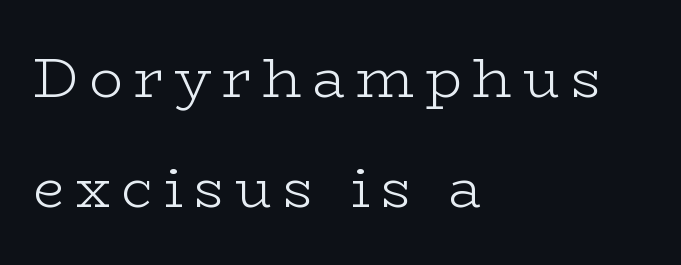
Q: Is the text bold? A: No.
Q: Is the text italic (slanted)? A: No, it is upright.
Q: Is the typeface a serif or a sans-serif typeface? A: Serif.
Q: Is the text underlined? A: No.
Q: How is the paragraph aligned? A: Left-aligned.
Q: Is the spacing between lines tight, normal or loose? A: Loose.
Q: Width (condensed, normal, or wide)? A: Wide.
Q: Stroke contrast? A: Low.
Q: x-height? A: Medium.
Q: Monospaced? A: No.
